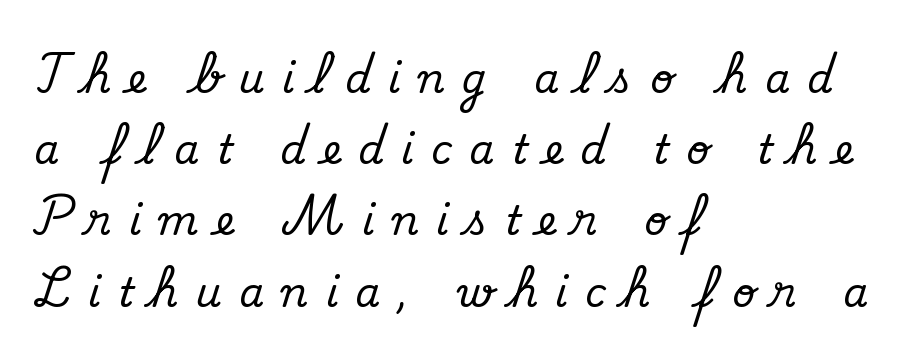
The image shows 40 px serif type; set left-aligned, line spacing 1.78x, unusually wide letter spacing (+0.44 em), not underlined; medium stroke contrast and a small x-height.
